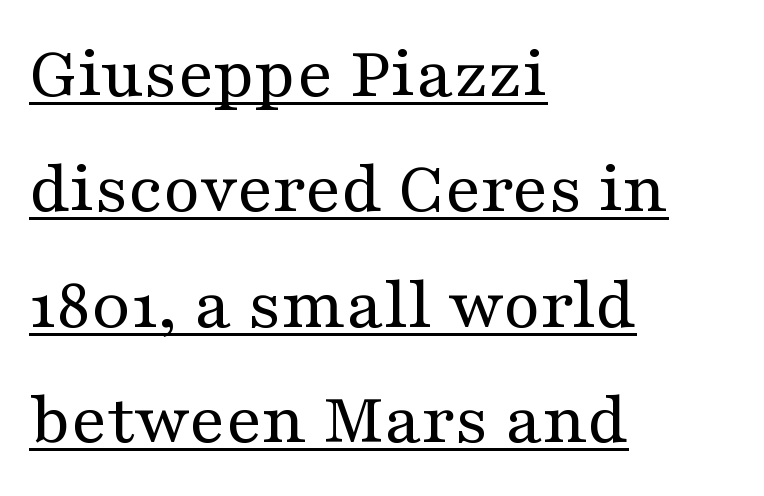
The image shows 75 px regular-weight, wide serif type, upright; set left-aligned, normal line spacing (1.54x), normal letter spacing, underlined; medium stroke contrast and a medium x-height.
